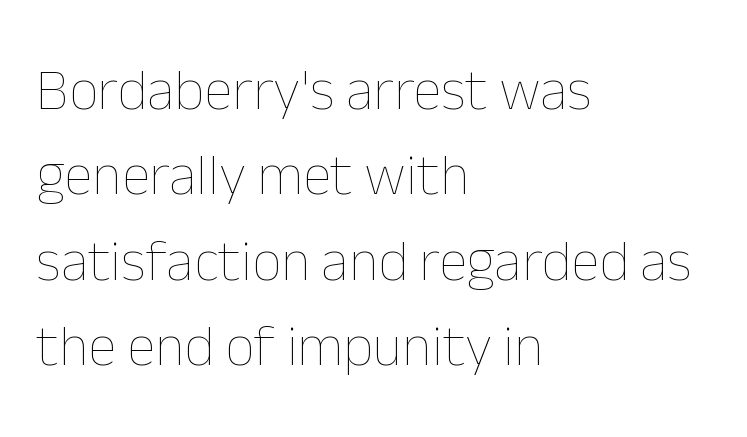
The area under the type is left untouched. Here the glyphs are tracked normally, forming tight word shapes. Weight: not bold — regular or lighter. The paragraph shown leans on its left margin.
